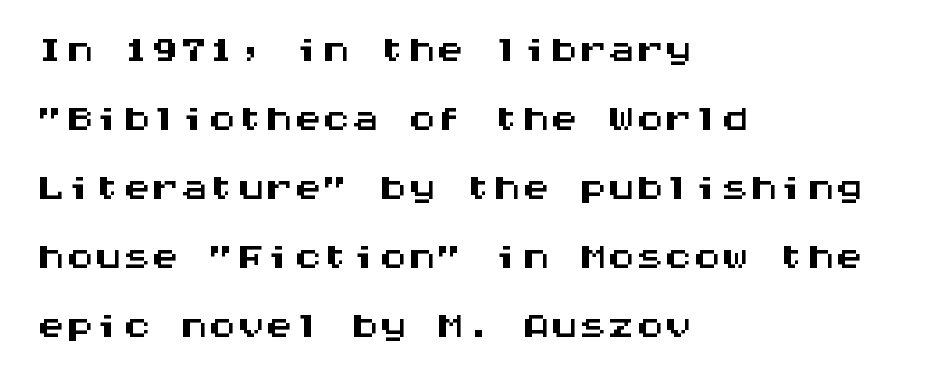
Q: Is the text italic (slanted)? A: No, it is upright.
Q: Is the typeface a serif or a sans-serif typeface? A: Sans-serif.
Q: Is the text underlined? A: No.
Q: How is the paragraph aligned? A: Left-aligned.
Q: Is the spacing between letters normal or unusually wide? A: Normal.
Q: Width (condensed, normal, or wide)? A: Wide.
Q: Stroke contrast? A: Medium.
Q: x-height? A: Large.
Q: Monospaced? A: Yes.
